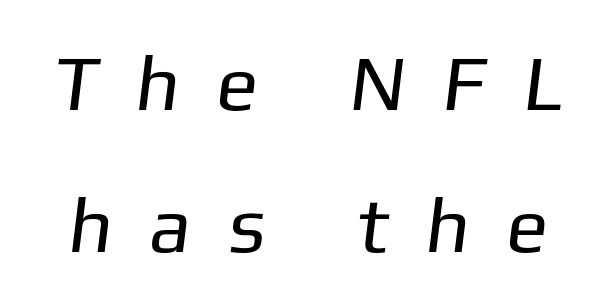
The image shows 78 px regular-weight sans-serif type; set line spacing 1.82x, unusually wide letter spacing (+0.47 em), not underlined; low stroke contrast and a medium x-height.
